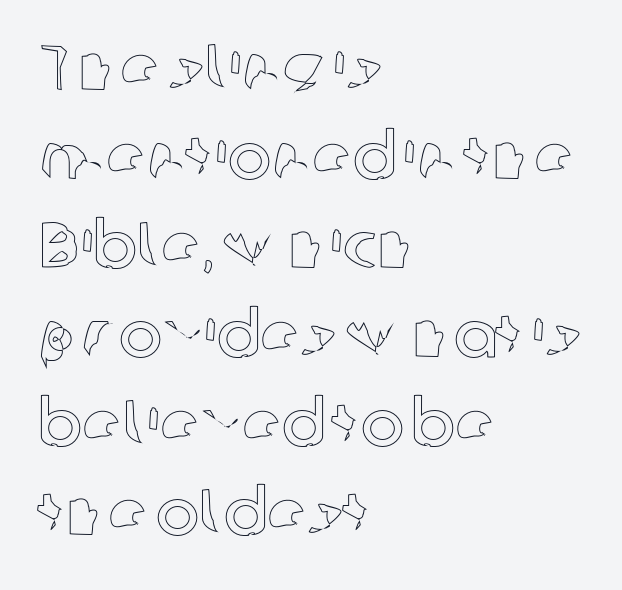
The image shows 65 px text type, upright; set left-aligned, normal line spacing (1.37x), normal letter spacing, not underlined; a medium x-height.
